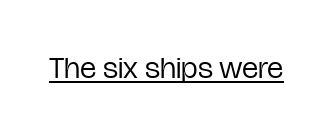
Q: Is the text bold? A: No.
Q: Is the text italic (slanted)? A: No, it is upright.
Q: Is the typeface a serif or a sans-serif typeface? A: Sans-serif.
Q: Is the text underlined? A: Yes.
Q: Is the spacing between letters normal or unusually wide? A: Normal.
Q: Width (condensed, normal, or wide)? A: Condensed.
Q: Stroke contrast? A: Low.
Q: x-height? A: Medium.
Q: Monospaced? A: No.
